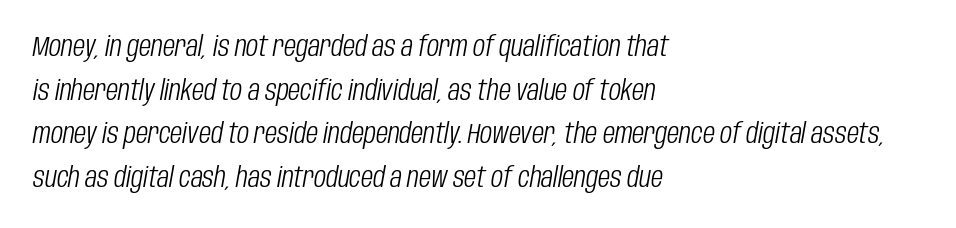
Q: Is the text bold? A: No.
Q: Is the text italic (slanted)? A: Yes, it leans right by about 10 degrees.
Q: Is the text underlined? A: No.
Q: How is the paragraph aligned? A: Left-aligned.
Q: Is the spacing between letters normal or unusually wide? A: Normal.
Q: Is the spacing between lines tight, normal or loose? A: Normal.
Q: Width (condensed, normal, or wide)? A: Condensed.
Q: Stroke contrast? A: Low.
Q: x-height? A: Large.
Q: Monospaced? A: No.
